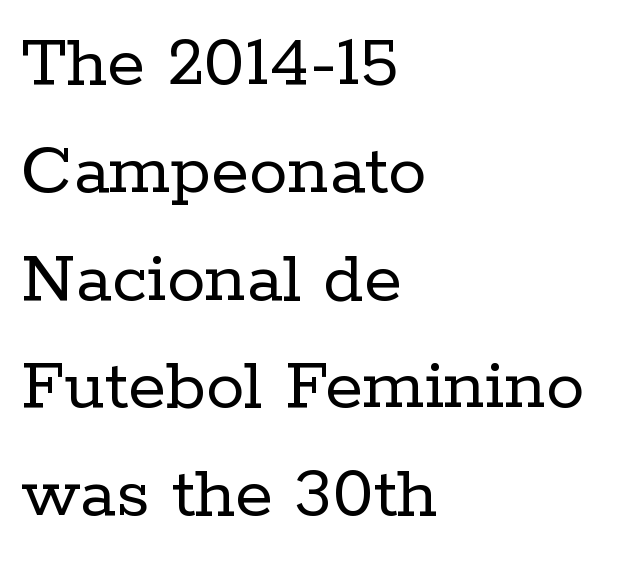
A bare baseline throughout the passage. Tall strokes in this sample are plumb rather than angled. Observe the serifs anchoring each vertical stroke in this sample. The face looks like a standard text weight, possibly lighter.
